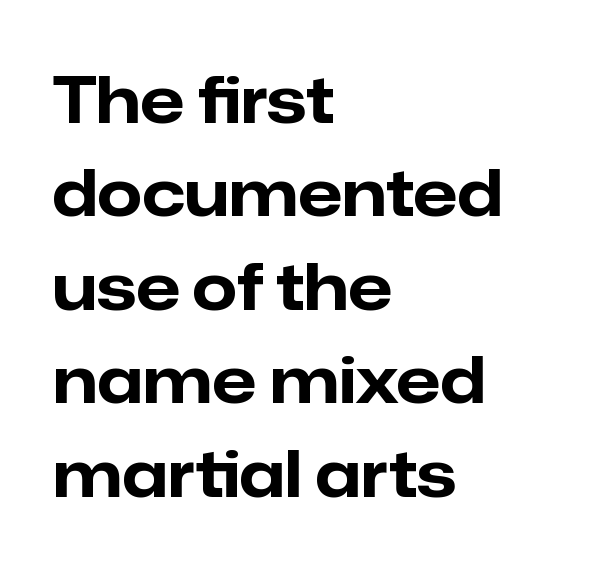
{"serif": "no", "italic": "no", "bold": "yes", "weight": "bold", "width": "normal", "stroke_contrast": "low", "x_height": "medium", "monospaced": "no", "underline": "no", "align": "left", "line_spacing": "normal", "line_spacing_ratio": 1.46, "letter_spacing": "normal", "letter_spacing_em": 0.0, "glyph_px": 64}
